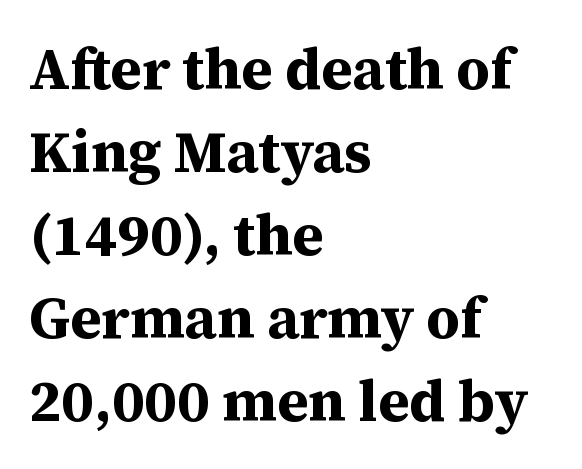
{"serif": "yes", "italic": "no", "bold": "yes", "weight": "bold", "width": "normal", "stroke_contrast": "medium", "x_height": "medium", "monospaced": "no", "underline": "no", "align": "left", "line_spacing": "normal", "line_spacing_ratio": 1.43, "letter_spacing": "normal", "letter_spacing_em": 0.0, "glyph_px": 58}
